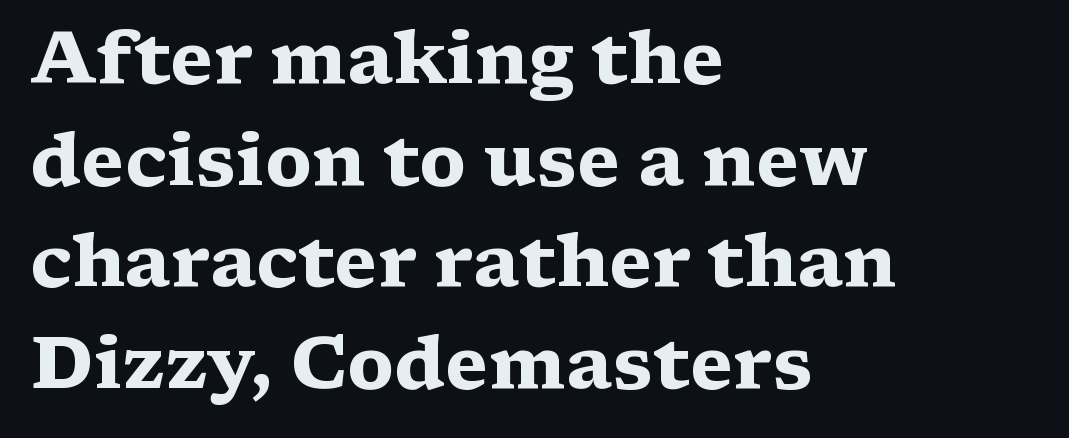
The image shows 72 px heavy, wide serif type, upright; set left-aligned, normal line spacing (1.41x), normal letter spacing, not underlined; medium stroke contrast and a medium x-height.
